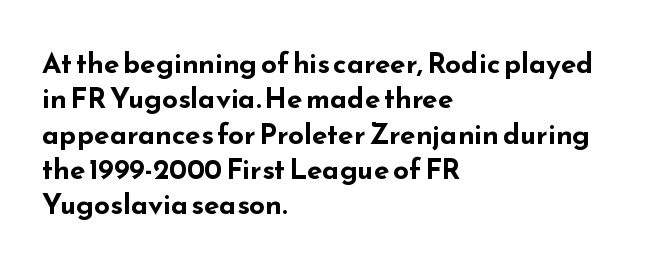
{"serif": "no", "italic": "no", "bold": "yes", "weight": "bold", "width": "wide", "stroke_contrast": "low", "x_height": "small", "monospaced": "no", "underline": "no", "align": "left", "line_spacing": "normal", "line_spacing_ratio": 1.26, "letter_spacing": "normal", "letter_spacing_em": 0.0, "glyph_px": 28}
